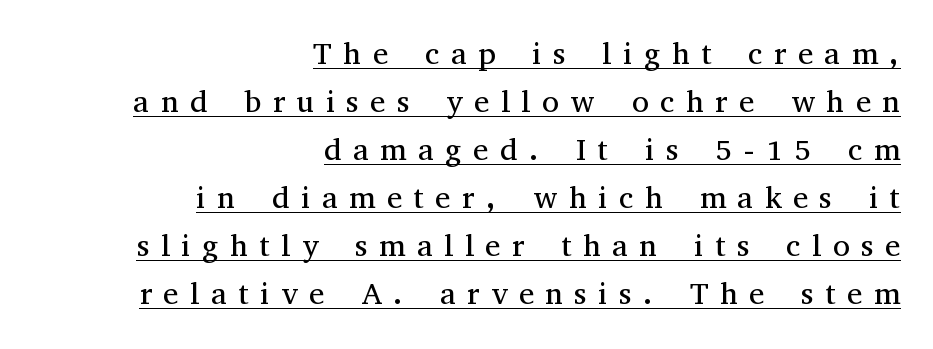
The image shows 31 px regular-weight serif type, upright; set right-aligned, normal line spacing (1.55x), unusually wide letter spacing (+0.37 em), underlined; medium stroke contrast and a medium x-height.
